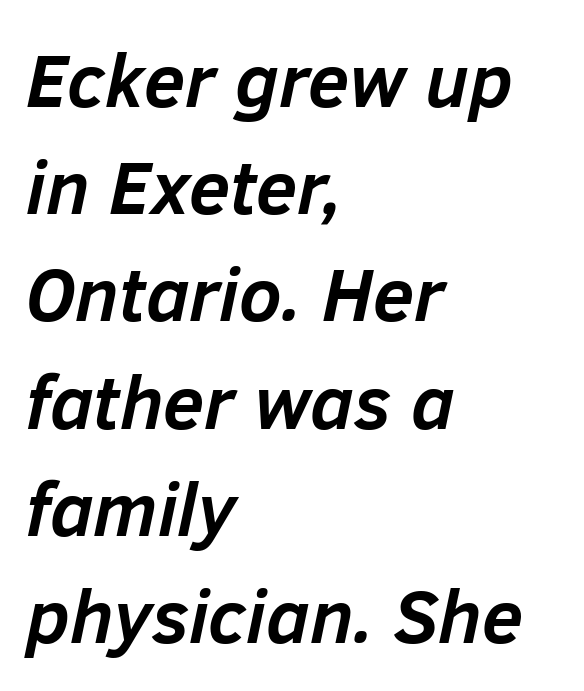
The rendering uses natural spacing where letterforms have individual widths. The rendering applies a slant to the glyphs. The passage shown has conventional tracking throughout. I'd describe the lettering as bold — thick and assertive. Leading: standard.
